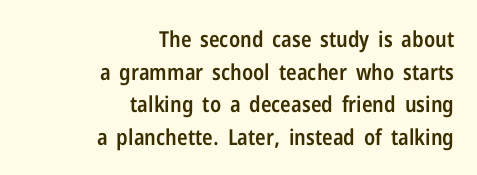
{"italic": "no", "bold": "semi", "underline": "no", "align": "right", "line_spacing": "normal", "line_spacing_ratio": 1.48, "letter_spacing": "normal", "letter_spacing_em": 0.0, "glyph_px": 22}
